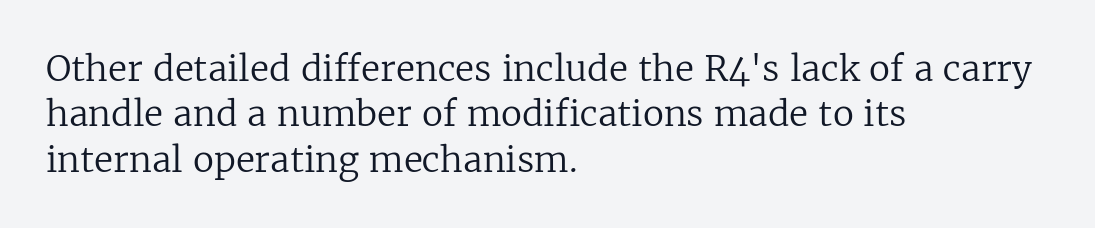
The image shows 35 px regular-weight serif type, upright; set left-aligned, normal line spacing (1.3x), normal letter spacing, not underlined; low stroke contrast and a medium x-height.
